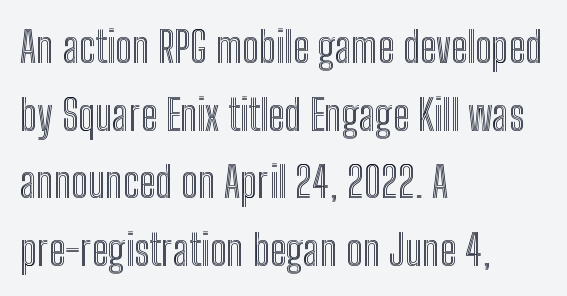
{"italic": "no", "width": "condensed", "x_height": "medium", "monospaced": "no", "underline": "no", "align": "left", "line_spacing": "normal", "line_spacing_ratio": 1.57, "letter_spacing": "normal", "letter_spacing_em": 0.0, "glyph_px": 43}
